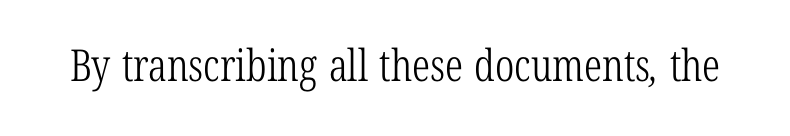
{"serif": "yes", "bold": "no", "weight": "light", "width": "condensed", "stroke_contrast": "low", "x_height": "medium", "monospaced": "no", "underline": "no", "letter_spacing": "normal", "letter_spacing_em": 0.0, "glyph_px": 44}
